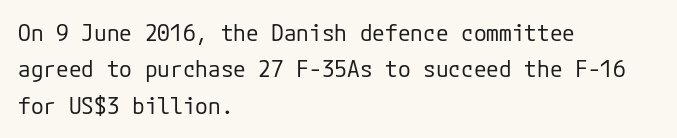
Compared with typical paragraphs, the rows here are spaced about the same. The letterforms sit at book weight or below. Ascenders rise straight up at ninety degrees. The lines are quadded left. Check the space under the baseline: it is left empty. Tracking value appears to be zero — textbook default spacing.
